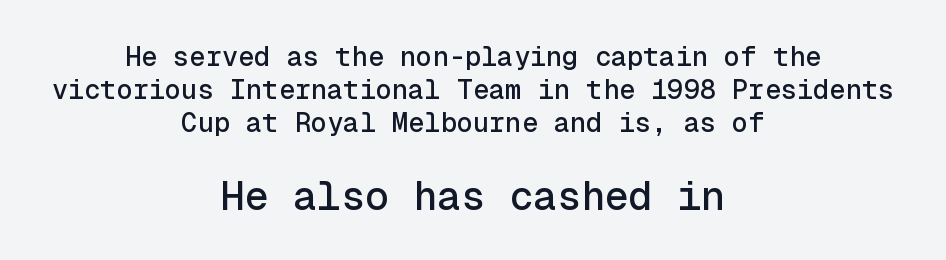
The image shows 40 px sans-serif type, upright, monospaced; set centered, line spacing 1.22x, normal letter spacing, not underlined; the second (bottom) block is 1.48x larger; a medium x-height.
